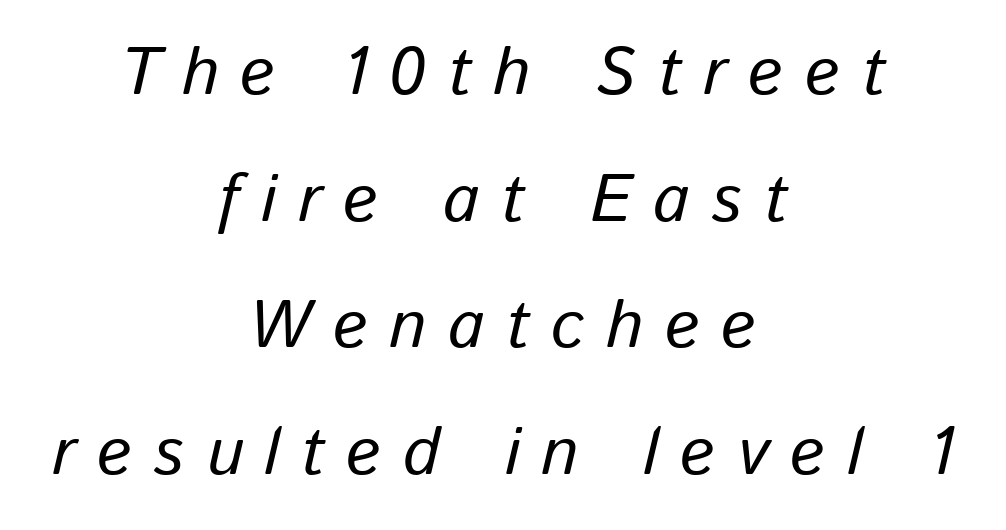
Q: Is the text italic (slanted)? A: Yes, it leans right by about 13 degrees.
Q: Is the text underlined? A: No.
Q: How is the paragraph aligned? A: Centered.
Q: Is the spacing between letters normal or unusually wide? A: Unusually wide.
Q: Width (condensed, normal, or wide)? A: Normal.
Q: Stroke contrast? A: Low.
Q: x-height? A: Medium.
Q: Monospaced? A: No.
